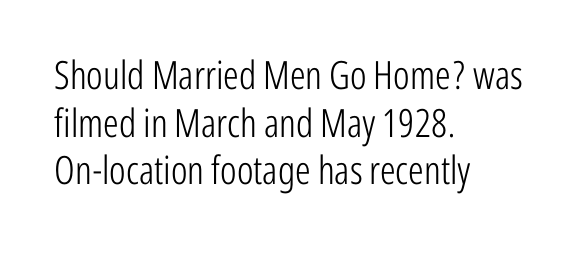
{"serif": "no", "italic": "no", "bold": "no", "weight": "light", "width": "condensed", "stroke_contrast": "low", "x_height": "medium", "monospaced": "no", "underline": "no", "align": "left", "line_spacing_ratio": 1.22, "letter_spacing": "normal", "letter_spacing_em": 0.0, "glyph_px": 39}
